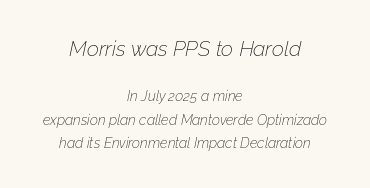
The image shows 21 px text type, italic (leaning right); set centered, normal line spacing (1.65x), normal letter spacing, not underlined; the first (top) block is 1.5x larger.
